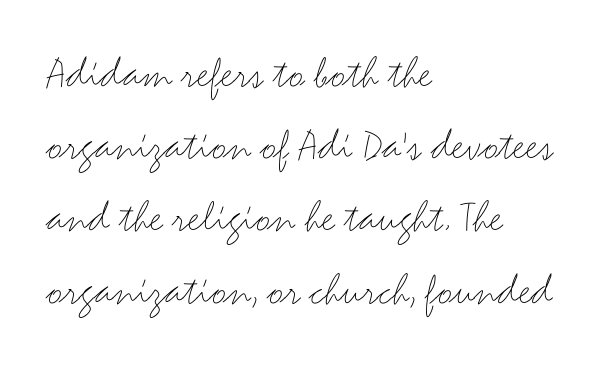
{"serif": "no", "bold": "no", "weight": "thin", "width": "wide", "stroke_contrast": "medium", "x_height": "small", "monospaced": "no", "underline": "no", "align": "left", "line_spacing": "normal", "line_spacing_ratio": 1.57, "letter_spacing": "normal", "letter_spacing_em": 0.0, "glyph_px": 46}
